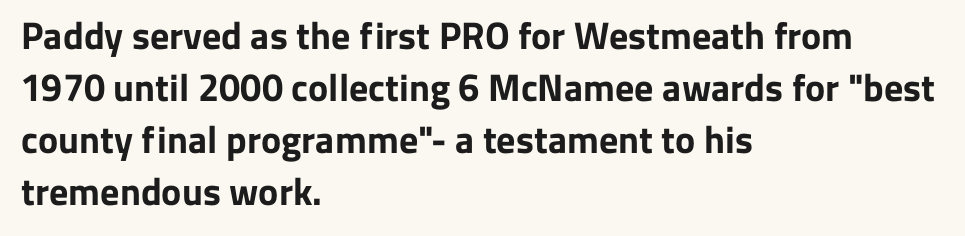
Q: Is the text bold? A: Yes.
Q: Is the text italic (slanted)? A: No, it is upright.
Q: Is the typeface a serif or a sans-serif typeface? A: Sans-serif.
Q: Is the text underlined? A: No.
Q: How is the paragraph aligned? A: Left-aligned.
Q: Is the spacing between letters normal or unusually wide? A: Normal.
Q: Is the spacing between lines tight, normal or loose? A: Normal.
Q: Width (condensed, normal, or wide)? A: Normal.
Q: Stroke contrast? A: Low.
Q: x-height? A: Medium.
Q: Monospaced? A: No.
